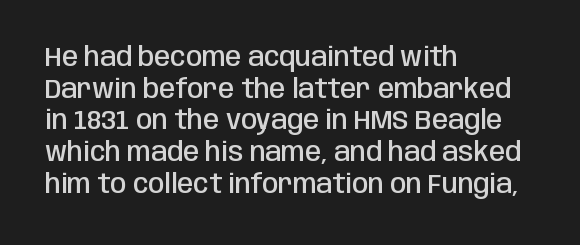
{"italic": "no", "bold": "semi", "underline": "no", "align": "left", "line_spacing_ratio": 1.22, "letter_spacing": "normal", "letter_spacing_em": 0.0, "glyph_px": 26}
